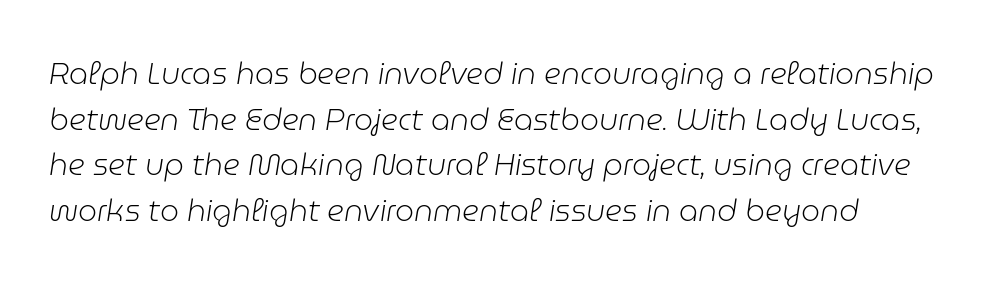
The image shows 30 px light type, italic (leaning right); set normal line spacing (1.52x), normal letter spacing, not underlined; low stroke contrast and a medium x-height.
